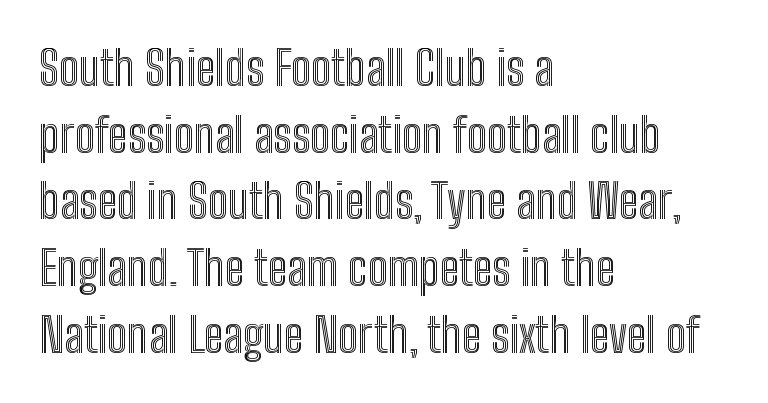
The type sits square on the baseline with zero lean. Type without underlining. In CSS terms this would be text-align: left. If you measured baseline to baseline, you'd find a middling distance. Here the designer chose a conventional face with non-uniform glyph widths.
